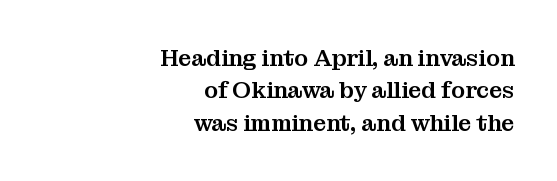
The image shows 23 px text type, upright; set right-aligned, normal line spacing (1.41x), normal letter spacing, not underlined.
